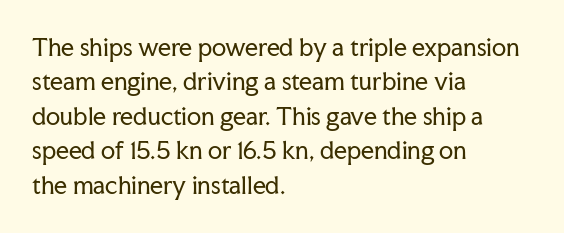
{"italic": "no", "bold": "no", "underline": "no", "align": "left", "line_spacing": "normal", "line_spacing_ratio": 1.5, "letter_spacing": "normal", "letter_spacing_em": 0.0, "glyph_px": 23}
